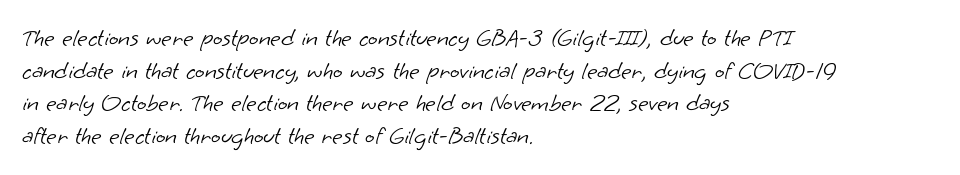
Glyph-to-glyph distance matches everyday printed text. Stroke mass is kept to a normal reading level or below. Does the leading feel generous? No, just average. Descender tails drop into unmarked territory. Casual observation: everything's shoved over to the left.
